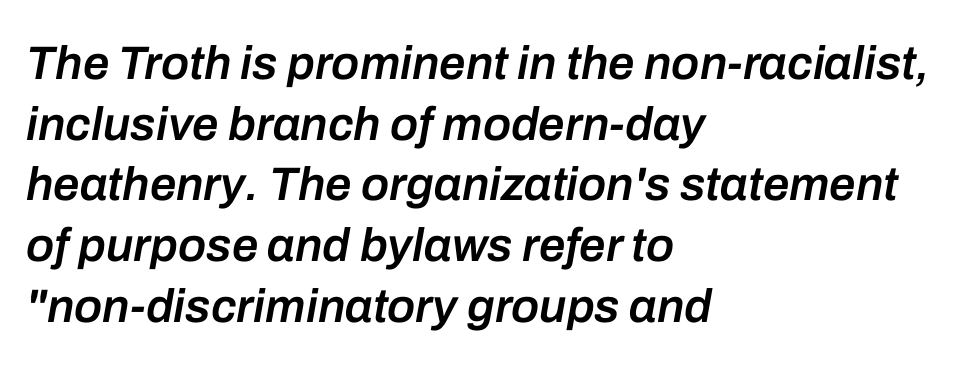
What weight is shown? A semibold, between regular and bold. These lines stack with their left ends in a neat column. The area under the type is left untouched. Look at the tracking — it's just the regular setting, nothing added. The leading is moderate, giving the passage an even texture. Looking at the ascenders, they clearly lean.
